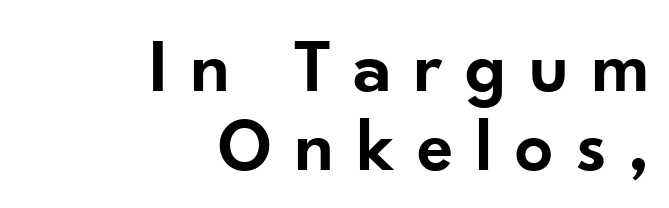
The image shows 76 px semibold sans-serif type, upright; set right-aligned, tight line spacing (1.04x), unusually wide letter spacing (+0.29 em), not underlined; low stroke contrast and a small x-height.
